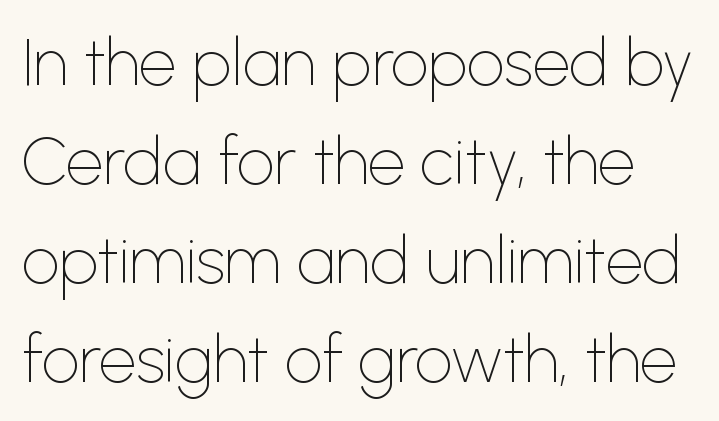
The image shows 66 px thin sans-serif type, upright; set normal line spacing (1.5x), normal letter spacing, not underlined; low stroke contrast and a medium x-height.
